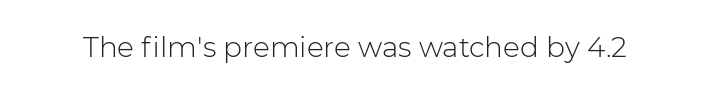
The image shows 28 px light sans-serif type, upright; set normal letter spacing, not underlined; low stroke contrast and a medium x-height.
